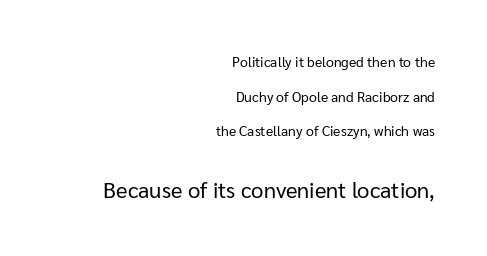
Q: Is the text bold? A: No.
Q: Is the text italic (slanted)? A: No, it is upright.
Q: Is the text underlined? A: No.
Q: How is the paragraph aligned? A: Right-aligned.
Q: Is the spacing between letters normal or unusually wide? A: Normal.
Q: Is the spacing between lines tight, normal or loose? A: Loose.
Q: Which block of text is set in a larger size, the first (top) or the second (bottom)? A: The second (bottom) one.
